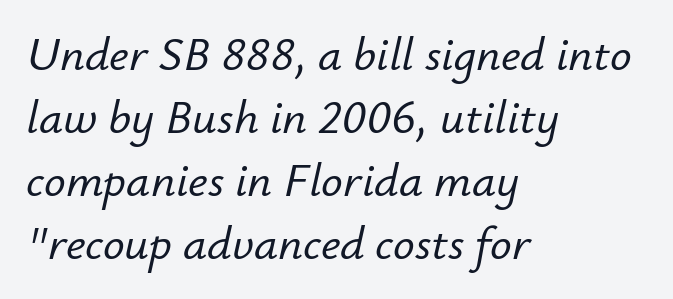
This sample keeps an unexceptional amount of space between lines. A typesetter would call this proportional, since set widths differ per character. Standard letterfit; no display-style spreading of the glyphs. Typeset ragged right — the left edge is the straight one.
